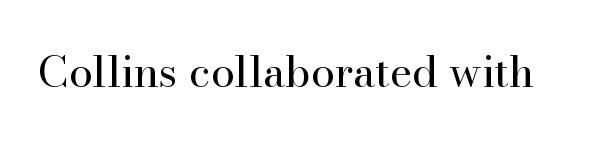
{"serif": "yes", "italic": "no", "bold": "no", "weight": "regular", "width": "normal", "stroke_contrast": "high", "x_height": "small", "monospaced": "no", "underline": "no", "letter_spacing": "normal", "letter_spacing_em": 0.0, "glyph_px": 43}
